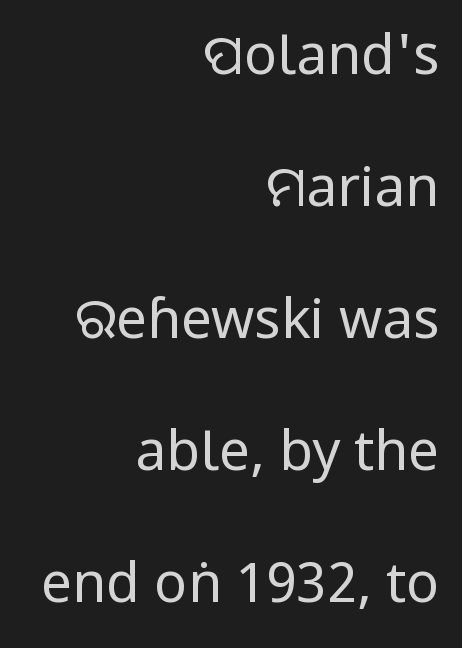
The image shows 55 px regular-weight, condensed sans-serif type, upright; set right-aligned, loose line spacing (2.4x), normal letter spacing, not underlined; low stroke contrast.
